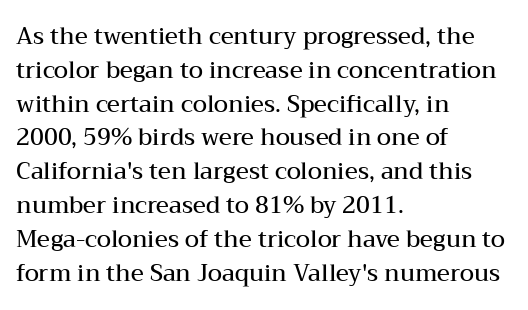
The image shows 23 px text type, upright; set left-aligned, normal line spacing (1.47x), normal letter spacing, not underlined.
